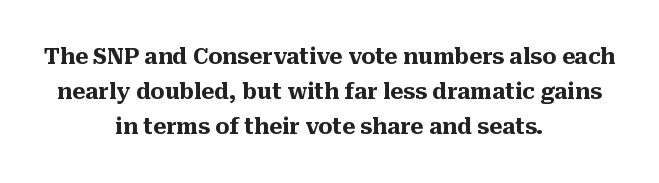
{"italic": "no", "bold": "yes", "underline": "no", "align": "center", "line_spacing": "normal", "line_spacing_ratio": 1.58, "letter_spacing": "normal", "letter_spacing_em": 0.0, "glyph_px": 22}
